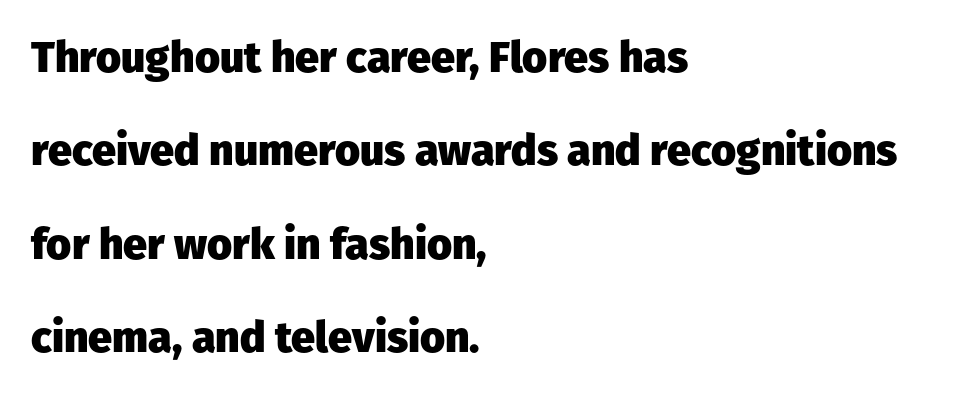
{"serif": "no", "italic": "no", "bold": "yes", "weight": "heavy", "width": "normal", "stroke_contrast": "low", "x_height": "medium", "monospaced": "no", "underline": "no", "align": "left", "line_spacing": "loose", "line_spacing_ratio": 2.17, "letter_spacing": "normal", "letter_spacing_em": 0.0, "glyph_px": 43}
